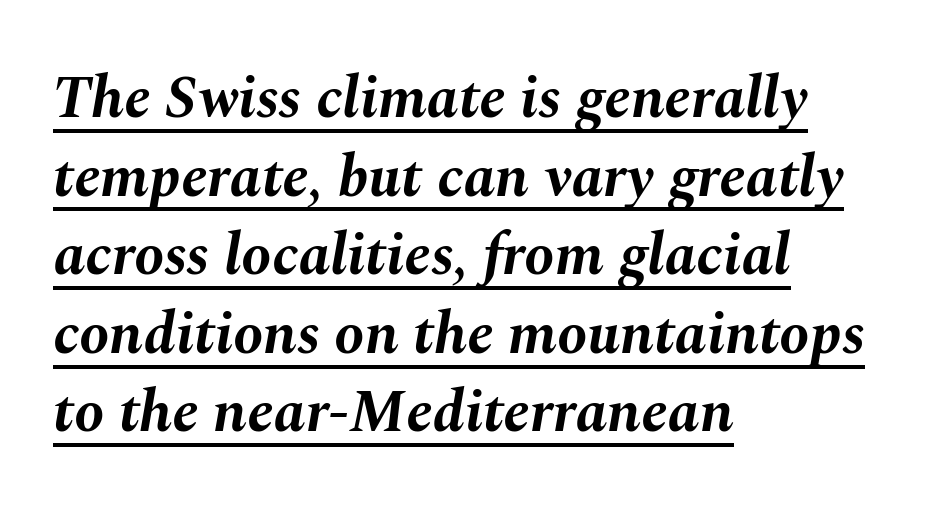
Students, observe the line beneath the letters — that is underlining. Italic: yes, the glyphs are oblique. Each letter keeps its own natural width here, so spacing adapts to shape. The letters sit at their default tracking, neither squeezed nor spread. Horizontal alignment here is leftward, the default for most running prose.
